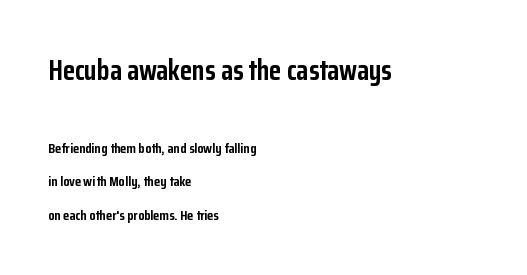
Observe the ordinary spacing: letters are neighbours, not strangers. The letters advance in unequal steps, a hallmark of proportional type. Bold? Absolutely — the strokes are thick and heavy. Typographically, this falls in the sans-serif category.
